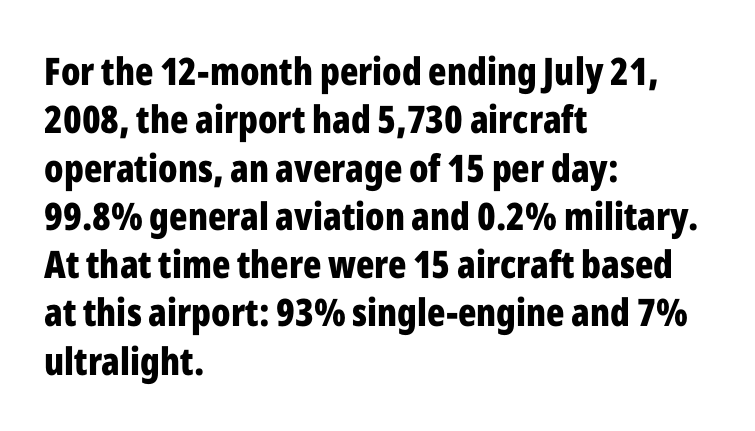
{"serif": "no", "italic": "no", "bold": "yes", "weight": "bold", "width": "condensed", "stroke_contrast": "low", "x_height": "medium", "monospaced": "no", "underline": "no", "align": "left", "line_spacing": "normal", "line_spacing_ratio": 1.27, "letter_spacing": "normal", "letter_spacing_em": 0.0, "glyph_px": 38}
